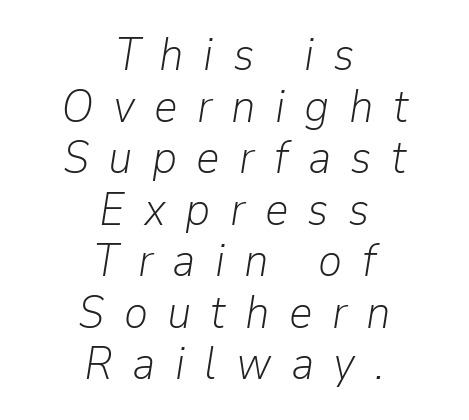
The image shows 46 px light type, italic (leaning right); set centered, tight line spacing (1.12x), unusually wide letter spacing (+0.42 em), not underlined; low stroke contrast and a medium x-height.
